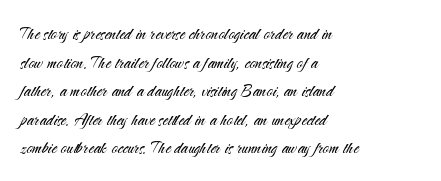
The image shows 21 px text type; set left-aligned, normal line spacing (1.36x), normal letter spacing, not underlined.
